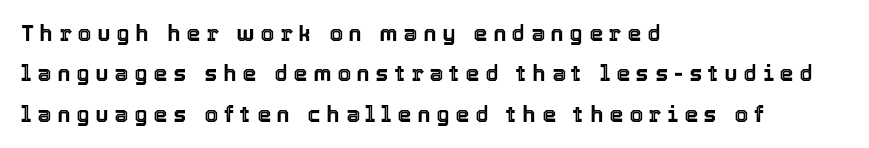
Q: Is the text italic (slanted)? A: No, it is upright.
Q: Is the text underlined? A: No.
Q: How is the paragraph aligned? A: Left-aligned.
Q: Is the spacing between letters normal or unusually wide? A: Unusually wide.
